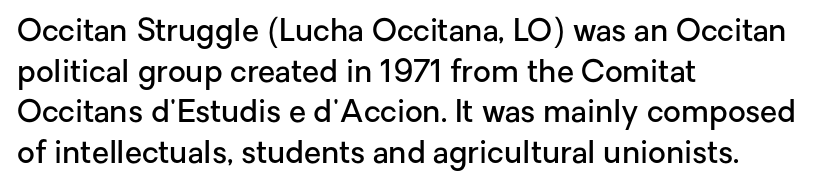
{"serif": "no", "italic": "no", "bold": "semi", "weight": "semibold", "width": "normal", "stroke_contrast": "low", "x_height": "medium", "monospaced": "no", "underline": "no", "align": "left", "line_spacing": "normal", "line_spacing_ratio": 1.31, "letter_spacing": "normal", "letter_spacing_em": 0.0, "glyph_px": 31}
